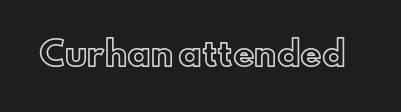
Q: Is the text italic (slanted)? A: No, it is upright.
Q: Is the text underlined? A: No.
Q: Is the spacing between letters normal or unusually wide? A: Normal.
Q: Width (condensed, normal, or wide)? A: Normal.
Q: x-height? A: Small.
Q: Monospaced? A: No.
